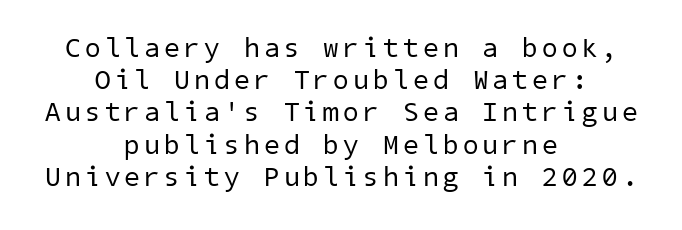
Q: Is the text bold? A: No.
Q: Is the typeface a serif or a sans-serif typeface? A: Sans-serif.
Q: Is the text underlined? A: No.
Q: How is the paragraph aligned? A: Centered.
Q: Is the spacing between lines tight, normal or loose? A: Tight.
Q: Width (condensed, normal, or wide)? A: Normal.
Q: Stroke contrast? A: Low.
Q: x-height? A: Medium.
